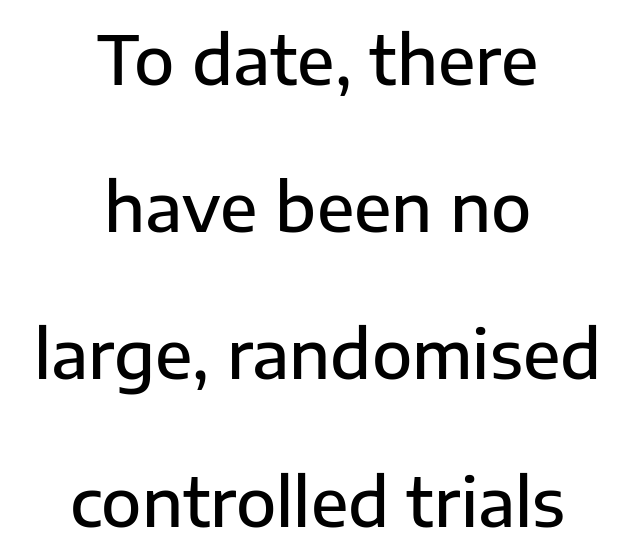
The characters look somewhat weighty, a semibold short of true bold. These lines are rendered in a variable-pitch font. Anything drawn beneath the words? Only blank space. Each word holds together tightly as a unit, with standard inter-letter gaps.
